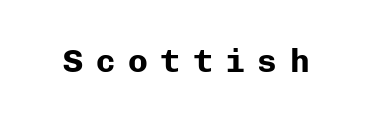
The image shows 33 px bold sans-serif type, upright, monospaced; set unusually wide letter spacing (+0.38 em), not underlined; low stroke contrast and a medium x-height.
